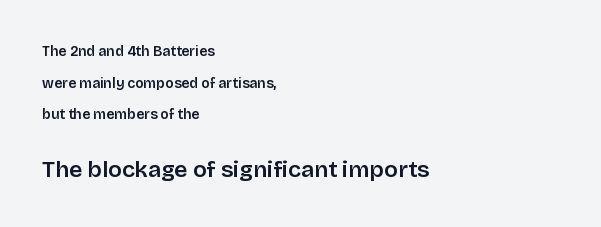
Character size in the trailing block exceeds that of the leading block. Plain, unruled lines of type. Does the leading feel generous? Absolutely, it's lavish. Does extra space separate the letters? No, they use regular spacing. Alignment: flush left.
